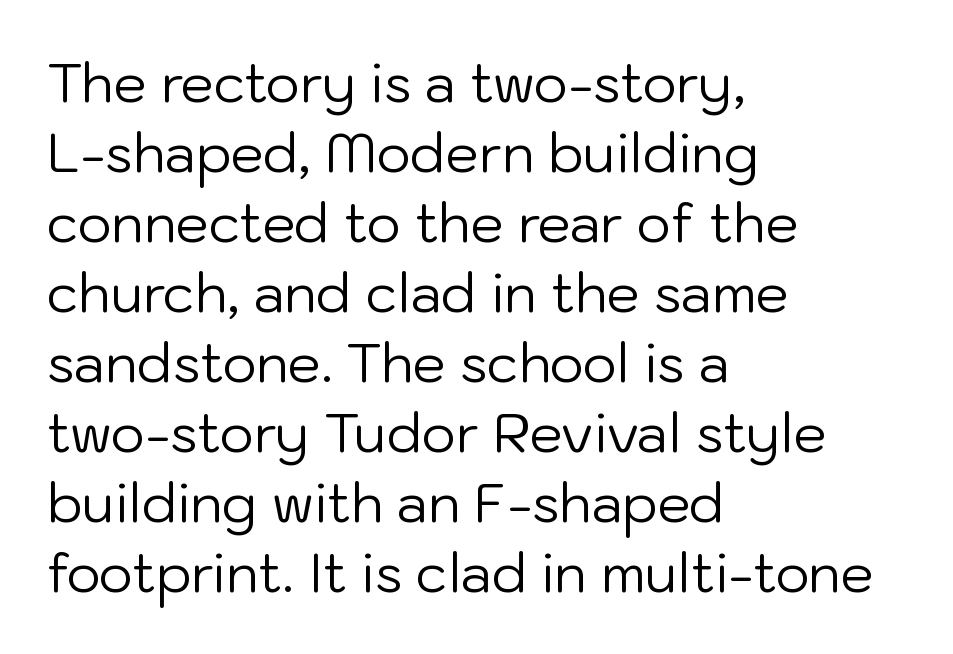
You could not count columns in this text — the font is proportionally spaced. These glyphs show unthickened strokes, regular width or finer. The lines are quadded left. A roman cut, with each character standing at attention. Unmarked baselines from the first word to the last. Caption: standard tracking, unaltered.
